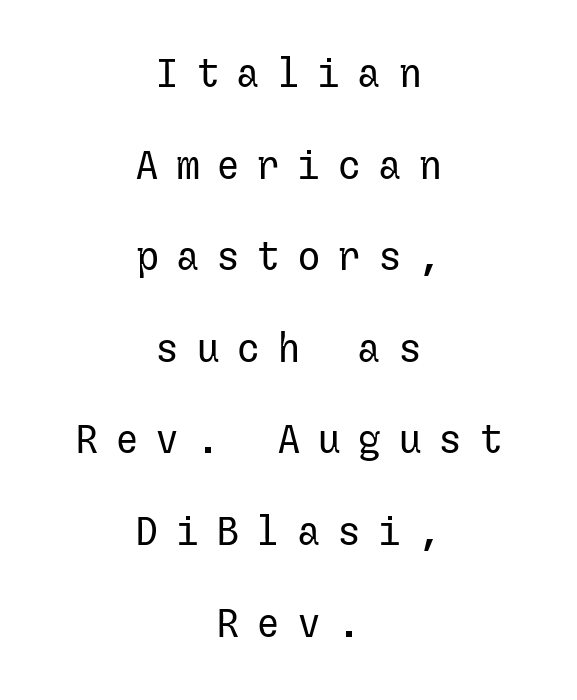
Summary of vertical rhythm: relaxed, with wide interline spacing. Neither beginnings nor endings align; midpoints do. Lines of text with bare space underneath. Nothing heavy about these letters — not bold at all. The type family on display is of the sans-serif kind.
